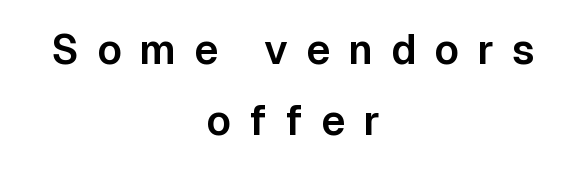
The image shows 41 px sans-serif type, upright; set centered, line spacing 1.72x, unusually wide letter spacing (+0.44 em), not underlined; low stroke contrast and a medium x-height.
